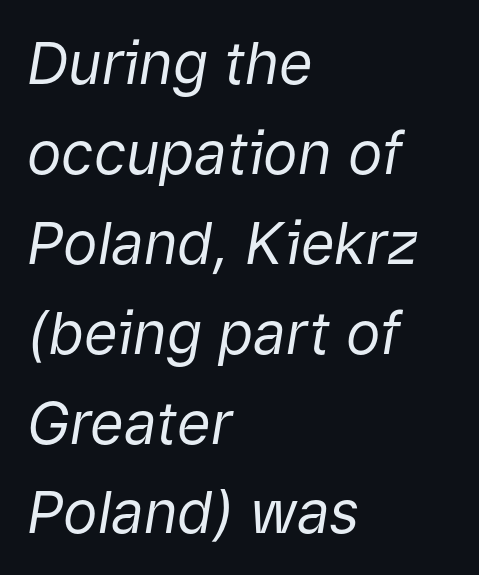
{"italic": "yes", "lean": "right", "slant_degrees": 9, "bold": "no", "weight": "regular", "width": "normal", "stroke_contrast": "low", "x_height": "medium", "monospaced": "no", "underline": "no", "align": "left", "line_spacing": "normal", "line_spacing_ratio": 1.55, "letter_spacing": "normal", "letter_spacing_em": 0.0, "glyph_px": 58}
